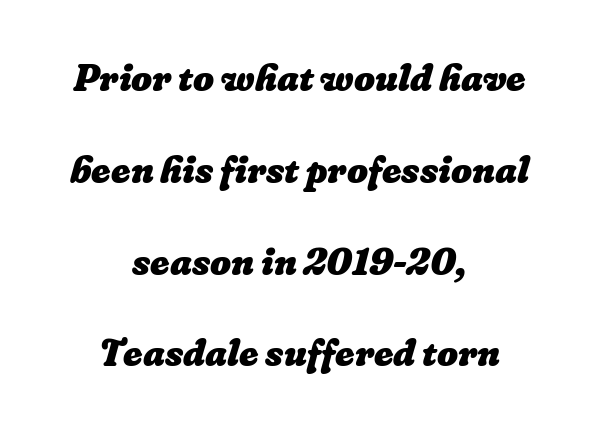
The image shows 37 px heavy type; set centered, loose line spacing (2.48x), normal letter spacing, not underlined; low stroke contrast and a medium x-height.
